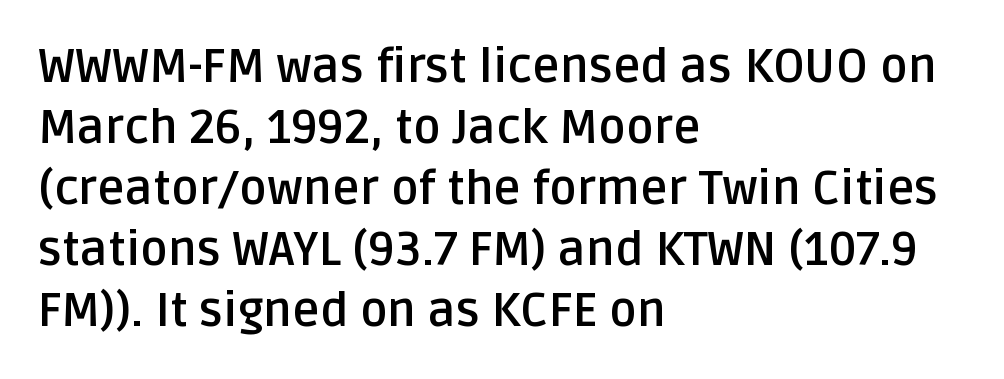
The image shows 47 px semibold sans-serif type, upright; set left-aligned, normal line spacing (1.3x), normal letter spacing, not underlined; low stroke contrast and a large x-height.
